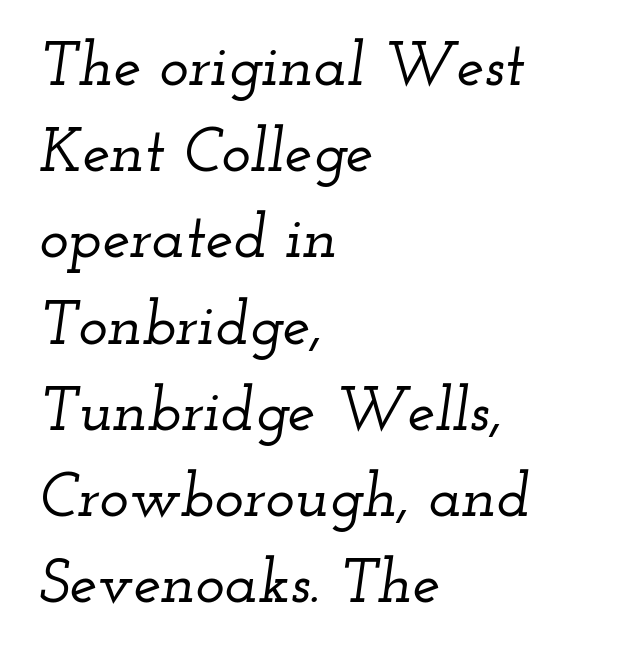
Does the copy run flush right? No — it runs flush left. These lines were composed using italics. Glance below the letters and you will spot only blank space. The text was rendered using a seriffed face with decorative stroke endings. Words appear dense and cohesive because spacing is normal. The passage shown is typed in a proportional face where columns would drift.
